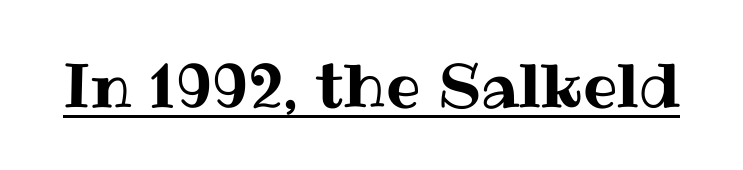
{"italic": "no", "width": "normal", "stroke_contrast": "medium", "x_height": "medium", "monospaced": "no", "underline": "yes", "letter_spacing": "normal", "letter_spacing_em": 0.0, "glyph_px": 61}
